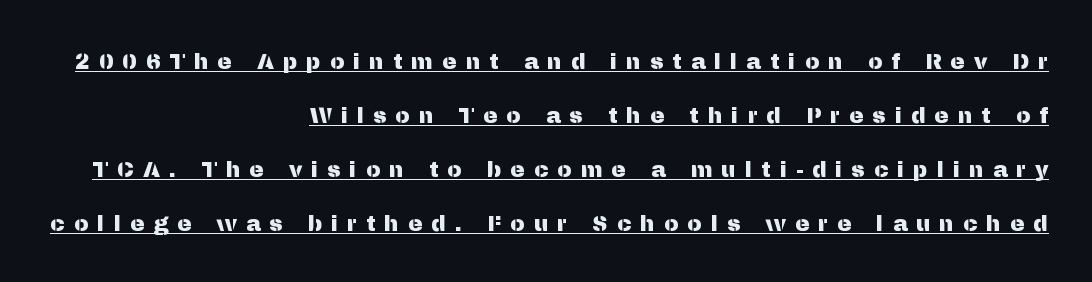
{"italic": "no", "underline": "yes", "align": "right", "line_spacing": "loose", "line_spacing_ratio": 2.45, "letter_spacing": "wide", "letter_spacing_em": 0.4, "glyph_px": 22}
